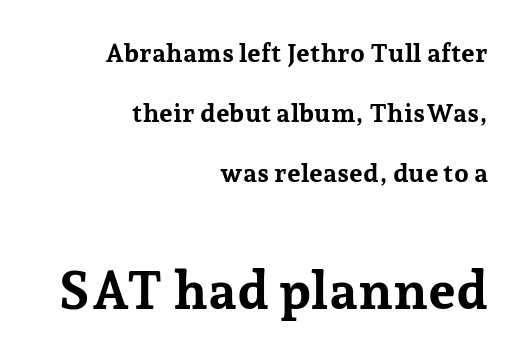
{"serif": "yes", "italic": "no", "bold": "yes", "weight": "bold", "width": "normal", "stroke_contrast": "low", "x_height": "medium", "monospaced": "no", "underline": "no", "align": "right", "line_spacing": "loose", "line_spacing_ratio": 2.3, "letter_spacing": "normal", "letter_spacing_em": 0.0, "larger_block": "second", "size_ratio": 2.04, "glyph_px": 53}
